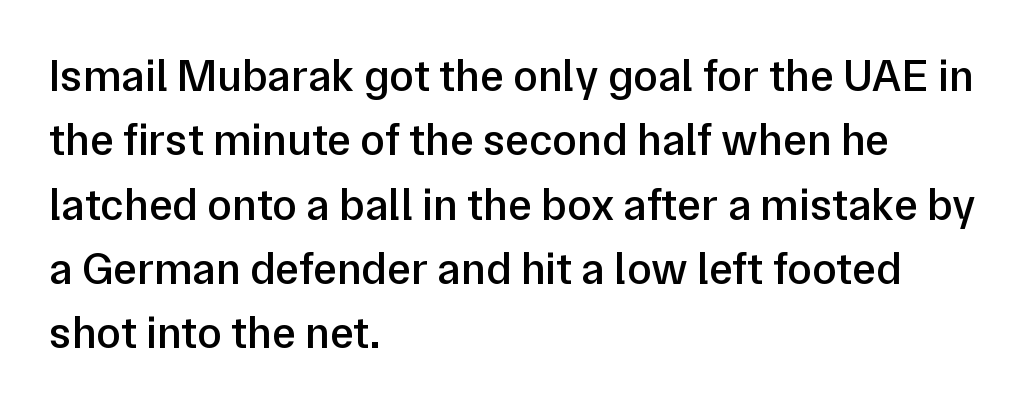
Q: Is the text bold? A: Semi-bold.
Q: Is the text italic (slanted)? A: No, it is upright.
Q: Is the typeface a serif or a sans-serif typeface? A: Sans-serif.
Q: Is the text underlined? A: No.
Q: How is the paragraph aligned? A: Left-aligned.
Q: Is the spacing between letters normal or unusually wide? A: Normal.
Q: Is the spacing between lines tight, normal or loose? A: Normal.
Q: Width (condensed, normal, or wide)? A: Normal.
Q: Stroke contrast? A: Low.
Q: x-height? A: Medium.
Q: Monospaced? A: No.
